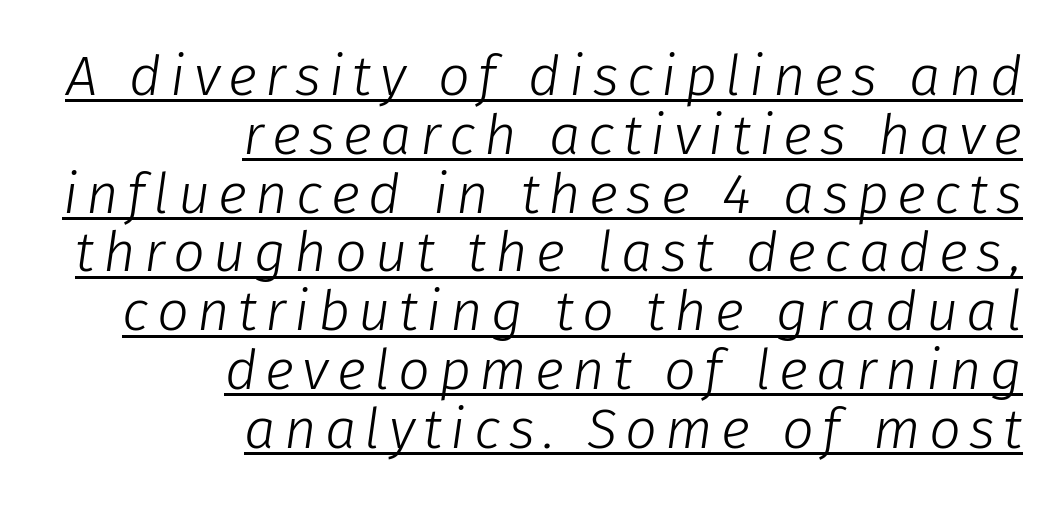
{"italic": "yes", "lean": "right", "slant_degrees": 8, "bold": "no", "weight": "light", "width": "normal", "stroke_contrast": "low", "x_height": "medium", "monospaced": "no", "underline": "yes", "align": "right", "line_spacing": "tight", "line_spacing_ratio": 1.05, "glyph_px": 56}
